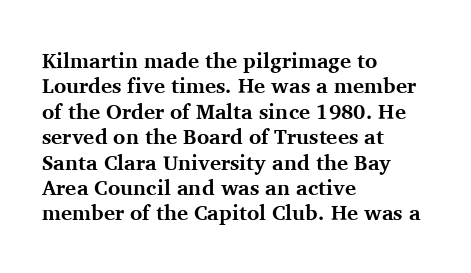
The gaps between neighbouring characters are ordinary and unremarkable. Heavy, bold letterforms. Posture: straight, roman, zero tilt. Caption: multi-line text, flush left, ragged right. Clear beneath every line of the passage.
